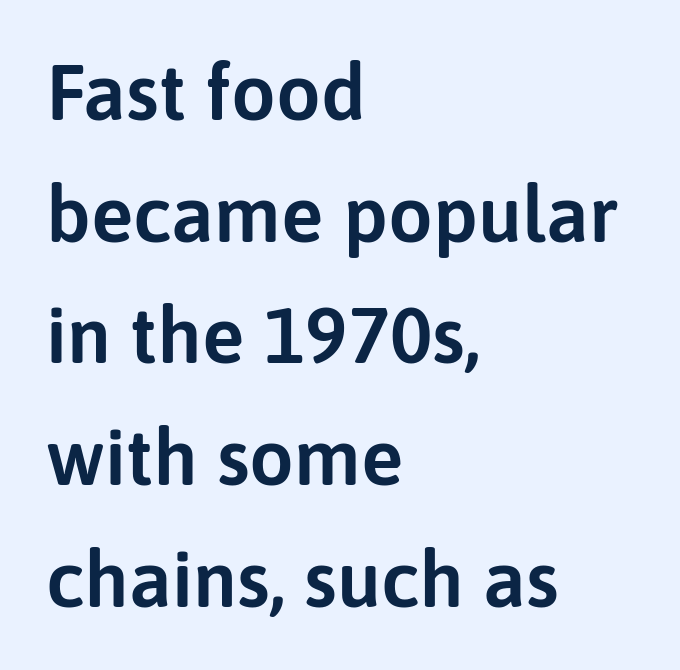
{"serif": "no", "italic": "no", "width": "normal", "stroke_contrast": "low", "x_height": "medium", "monospaced": "no", "underline": "no", "align": "left", "line_spacing": "normal", "line_spacing_ratio": 1.54, "letter_spacing": "normal", "letter_spacing_em": 0.0, "glyph_px": 79}
